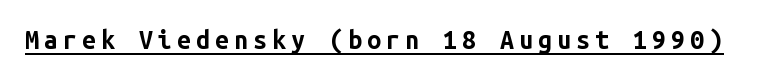
The rendered words wear a rule along their underside. The rendering inserts visible extra space after every character. The sample has been set heavy, in full bold. Designer's note — italics off, roman on.
